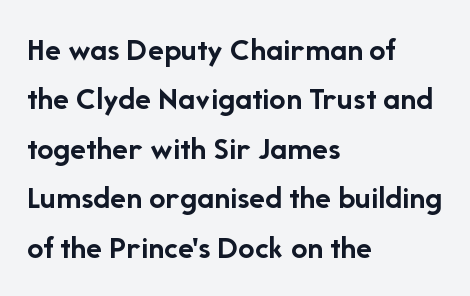
{"serif": "no", "italic": "no", "bold": "yes", "weight": "semibold", "width": "normal", "stroke_contrast": "low", "x_height": "medium", "monospaced": "no", "underline": "no", "align": "left", "line_spacing": "normal", "line_spacing_ratio": 1.5, "letter_spacing": "normal", "letter_spacing_em": 0.0, "glyph_px": 33}
